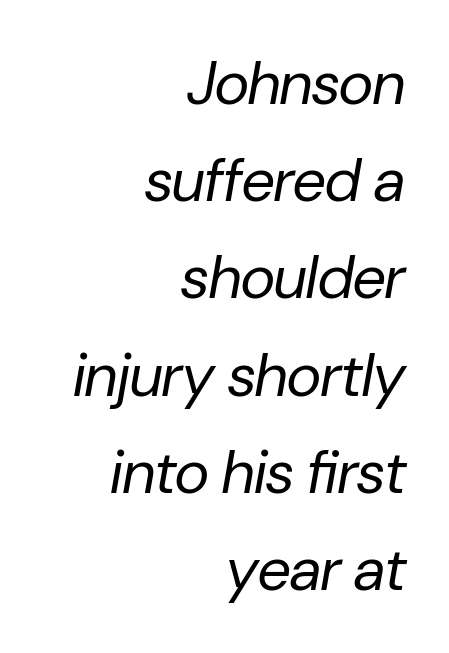
The image shows 60 px regular-weight type, italic (leaning right); set right-aligned, normal line spacing (1.62x), normal letter spacing, not underlined; low stroke contrast and a medium x-height.
